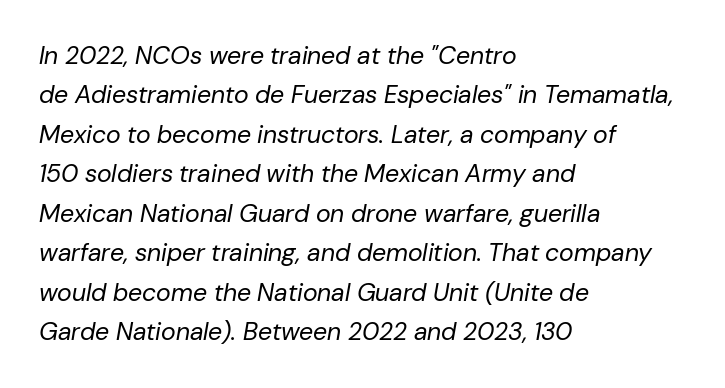
Q: Is the text bold? A: No.
Q: Is the text italic (slanted)? A: Yes, it leans right by about 10 degrees.
Q: Is the text underlined? A: No.
Q: How is the paragraph aligned? A: Left-aligned.
Q: Is the spacing between letters normal or unusually wide? A: Normal.
Q: Is the spacing between lines tight, normal or loose? A: Normal.
